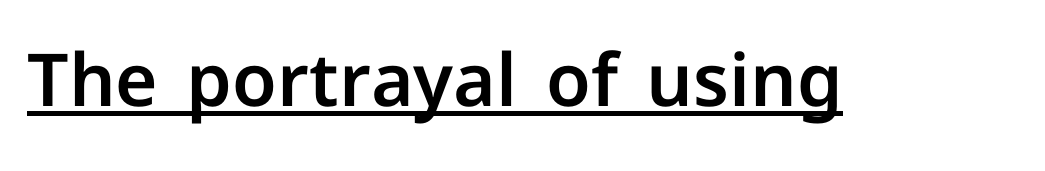
{"serif": "no", "italic": "no", "width": "normal", "stroke_contrast": "low", "x_height": "medium", "monospaced": "no", "underline": "yes", "letter_spacing": "normal", "letter_spacing_em": 0.0, "glyph_px": 73}
